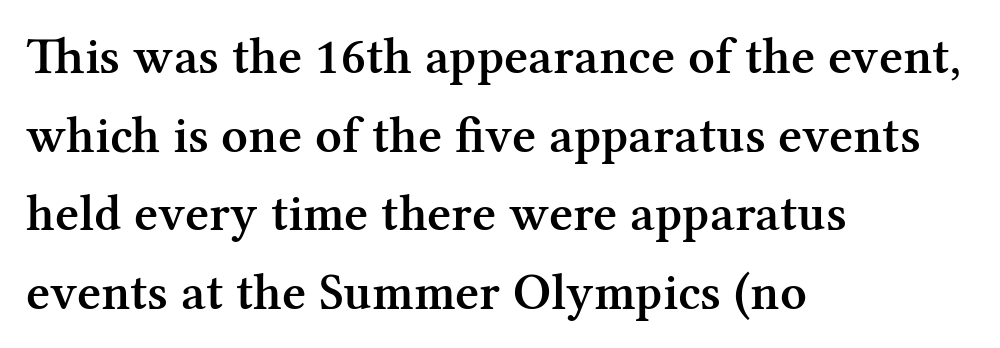
{"serif": "yes", "italic": "no", "bold": "semi", "weight": "semibold", "width": "normal", "stroke_contrast": "medium", "x_height": "medium", "monospaced": "no", "underline": "no", "align": "left", "line_spacing": "normal", "line_spacing_ratio": 1.51, "letter_spacing": "normal", "letter_spacing_em": 0.0, "glyph_px": 52}
